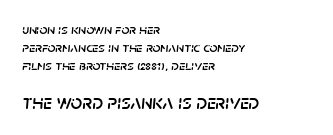
The image shows 20 px text type, italic (leaning right); set left-aligned, normal line spacing (1.27x), normal letter spacing, not underlined; the second (bottom) block is 1.43x larger.
